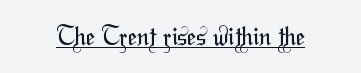
{"bold": "no", "underline": "yes", "letter_spacing": "normal", "letter_spacing_em": 0.0, "glyph_px": 25}
